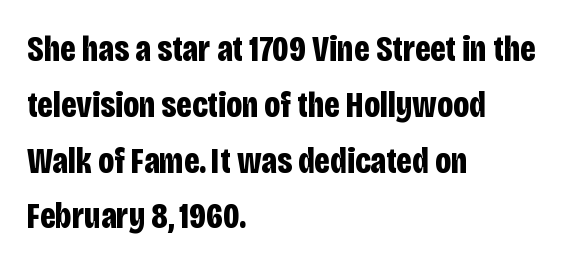
The image shows 36 px bold, condensed sans-serif type, upright; set left-aligned, normal line spacing (1.55x), normal letter spacing, not underlined; low stroke contrast and a large x-height.
